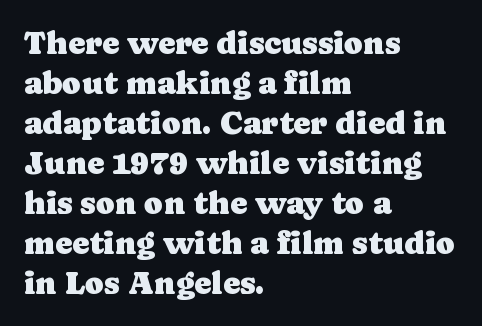
{"serif": "yes", "italic": "no", "width": "normal", "stroke_contrast": "low", "x_height": "medium", "monospaced": "no", "underline": "no", "align": "left", "line_spacing": "normal", "line_spacing_ratio": 1.25, "letter_spacing": "normal", "letter_spacing_em": 0.0, "glyph_px": 32}
